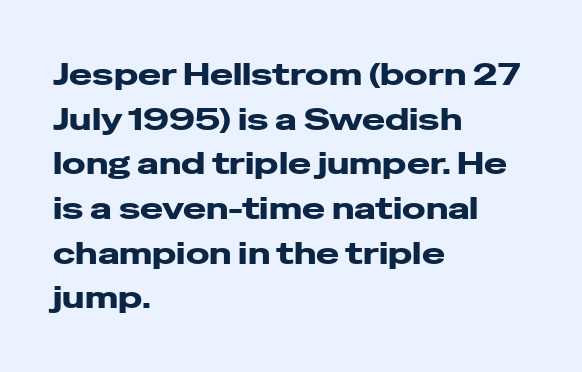
The image shows 31 px heavy, wide sans-serif type, upright; set left-aligned, normal line spacing (1.44x), normal letter spacing, not underlined; low stroke contrast and a medium x-height.
